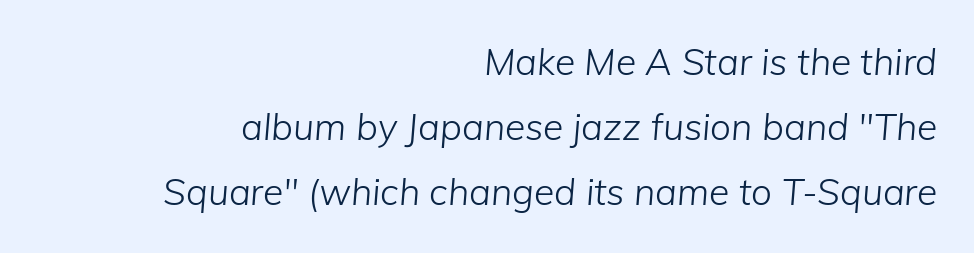
The image shows 37 px light type, italic (leaning right); set right-aligned, line spacing 1.76x, normal letter spacing, not underlined; low stroke contrast and a medium x-height.
